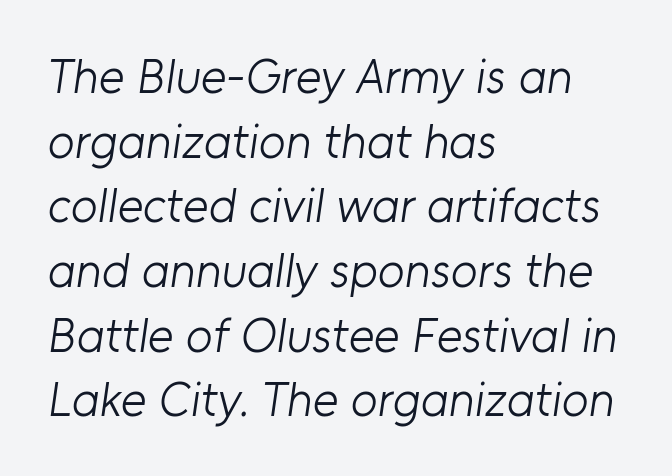
Q: Is the text bold? A: No.
Q: Is the typeface a serif or a sans-serif typeface? A: Sans-serif.
Q: Is the text underlined? A: No.
Q: How is the paragraph aligned? A: Left-aligned.
Q: Is the spacing between letters normal or unusually wide? A: Normal.
Q: Is the spacing between lines tight, normal or loose? A: Normal.
Q: Width (condensed, normal, or wide)? A: Normal.
Q: Stroke contrast? A: Low.
Q: x-height? A: Medium.
Q: Monospaced? A: No.
